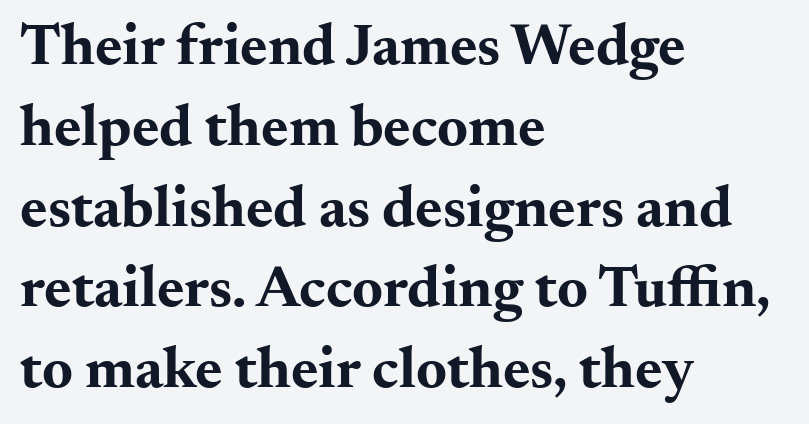
Q: Is the text bold? A: Yes.
Q: Is the text italic (slanted)? A: No, it is upright.
Q: Is the typeface a serif or a sans-serif typeface? A: Serif.
Q: Is the text underlined? A: No.
Q: How is the paragraph aligned? A: Left-aligned.
Q: Is the spacing between letters normal or unusually wide? A: Normal.
Q: Is the spacing between lines tight, normal or loose? A: Normal.
Q: Width (condensed, normal, or wide)? A: Wide.
Q: Stroke contrast? A: Medium.
Q: x-height? A: Small.
Q: Monospaced? A: No.
